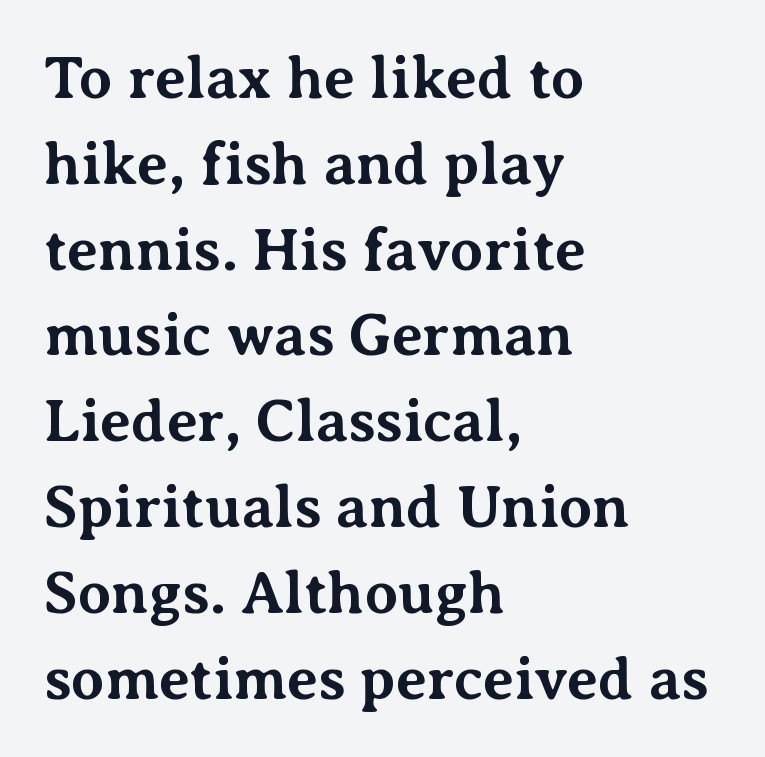
Is this a fixed-width face? No — the glyphs have proportional, varying widths. The strokes are fattened all the way to bold. In terms of posture, this sample is upright. Which margin do the lines hug? The left one — the right edge is uneven. Each word holds together tightly as a unit, with standard inter-letter gaps. Nobody drew a line under any word here.
